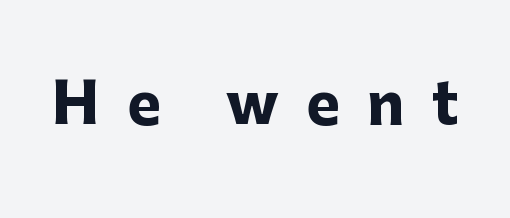
{"serif": "no", "italic": "no", "bold": "yes", "weight": "heavy", "width": "normal", "stroke_contrast": "low", "x_height": "medium", "monospaced": "no", "underline": "no", "letter_spacing": "wide", "letter_spacing_em": 0.49, "glyph_px": 56}
